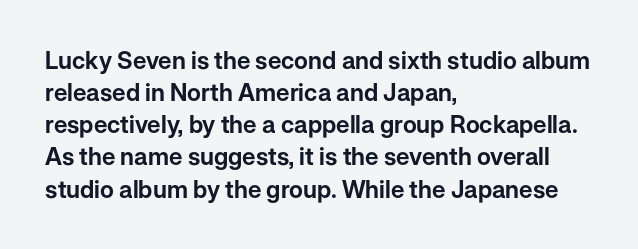
Just letters on the line, the space beneath them empty. Honestly, the row spacing looks completely unremarkable. No italicization has been applied; the sample stays upright. Teacher's note: observe the even left margin — that is flush-left alignment. Glyph-to-glyph distance matches everyday printed text.
